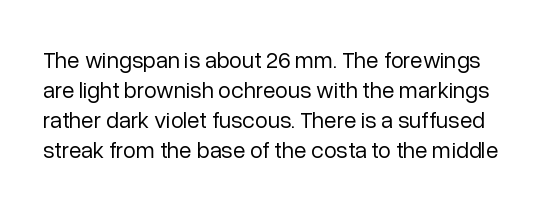
Q: Is the text bold? A: No.
Q: Is the text italic (slanted)? A: No, it is upright.
Q: Is the text underlined? A: No.
Q: Is the spacing between letters normal or unusually wide? A: Normal.
Q: Is the spacing between lines tight, normal or loose? A: Normal.
